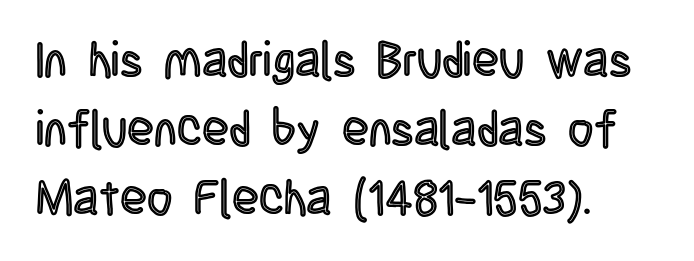
Q: Is the text italic (slanted)? A: No, it is upright.
Q: Is the text underlined? A: No.
Q: How is the paragraph aligned? A: Left-aligned.
Q: Is the spacing between letters normal or unusually wide? A: Normal.
Q: Is the spacing between lines tight, normal or loose? A: Normal.
Q: Width (condensed, normal, or wide)? A: Condensed.
Q: x-height? A: Large.
Q: Monospaced? A: No.
